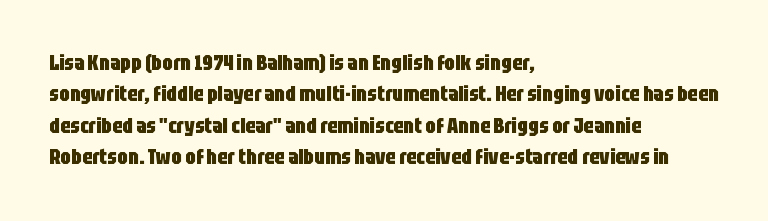
Set as a true bold cut, around the 700 mark. You can tell it's not italic because the verticals are truly vertical. Horizontally, the lines are justified to the leading edge only. Evenly set lines give the paragraph a standard silhouette. Just letters on the line, the space beneath them empty. Compared with typical body copy, the letter spacing here is the same.
